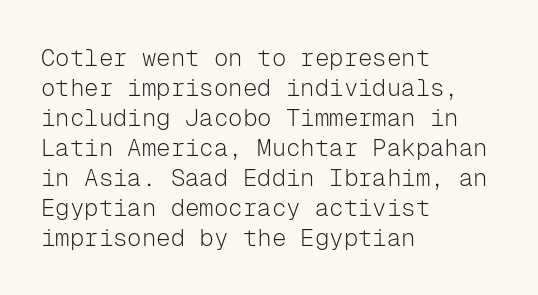
Q: Is the text bold? A: No.
Q: Is the text italic (slanted)? A: No, it is upright.
Q: Is the text underlined? A: No.
Q: How is the paragraph aligned? A: Left-aligned.
Q: Is the spacing between letters normal or unusually wide? A: Normal.
Q: Is the spacing between lines tight, normal or loose? A: Normal.
